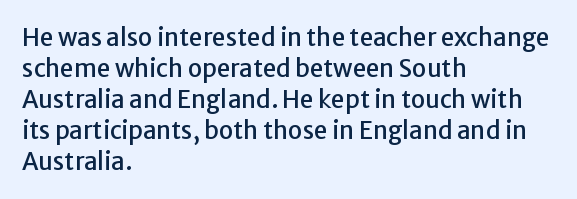
{"italic": "no", "underline": "no", "align": "left", "line_spacing": "normal", "line_spacing_ratio": 1.29, "letter_spacing": "normal", "letter_spacing_em": 0.0, "glyph_px": 24}
